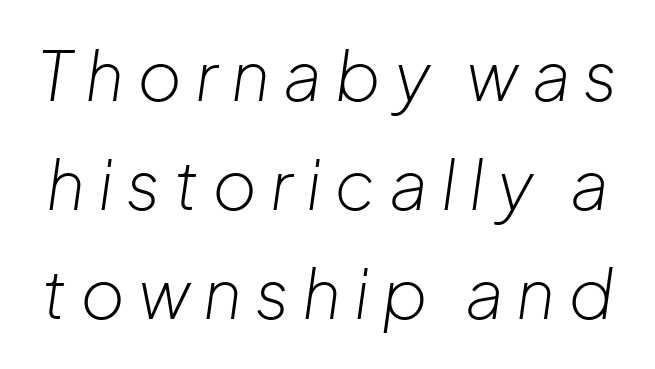
Italic: yes, the glyphs are oblique. Is the type heavy? It reads as light-to-regular instead. Regular leading. Each letter keeps its own natural width here, so spacing adapts to shape. Just letters on the line, the space beneath them empty.
